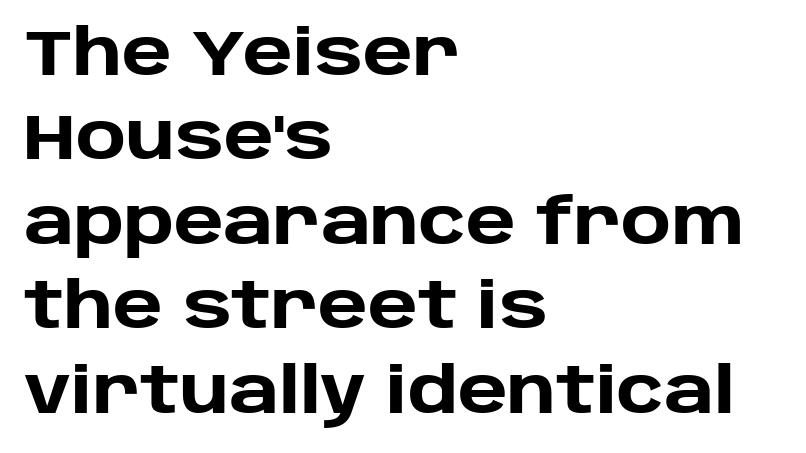
Q: Is the text bold? A: Yes.
Q: Is the text italic (slanted)? A: No, it is upright.
Q: Is the typeface a serif or a sans-serif typeface? A: Sans-serif.
Q: Is the text underlined? A: No.
Q: How is the paragraph aligned? A: Left-aligned.
Q: Is the spacing between letters normal or unusually wide? A: Normal.
Q: Is the spacing between lines tight, normal or loose? A: Normal.
Q: Width (condensed, normal, or wide)? A: Normal.
Q: Stroke contrast? A: Low.
Q: x-height? A: Large.
Q: Monospaced? A: No.
